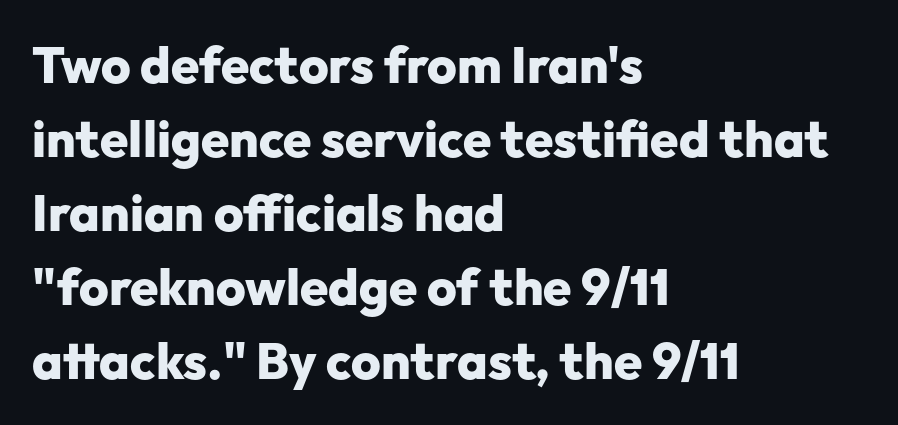
{"serif": "no", "italic": "no", "bold": "yes", "weight": "heavy", "width": "normal", "stroke_contrast": "low", "x_height": "medium", "monospaced": "no", "underline": "no", "align": "left", "line_spacing": "normal", "line_spacing_ratio": 1.45, "letter_spacing": "normal", "letter_spacing_em": 0.0, "glyph_px": 51}
